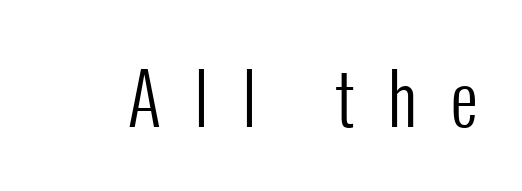
What kind of face is this? One without serifs — a sans. Counters stay open thanks to moderate or lighter strokes. No word sits above an underline. The specimen reads as upright at a glance. Note the varied advance widths — an 'i' is clearly narrower than an 'm'. Spacing between characters has been opened up far beyond the box default.
